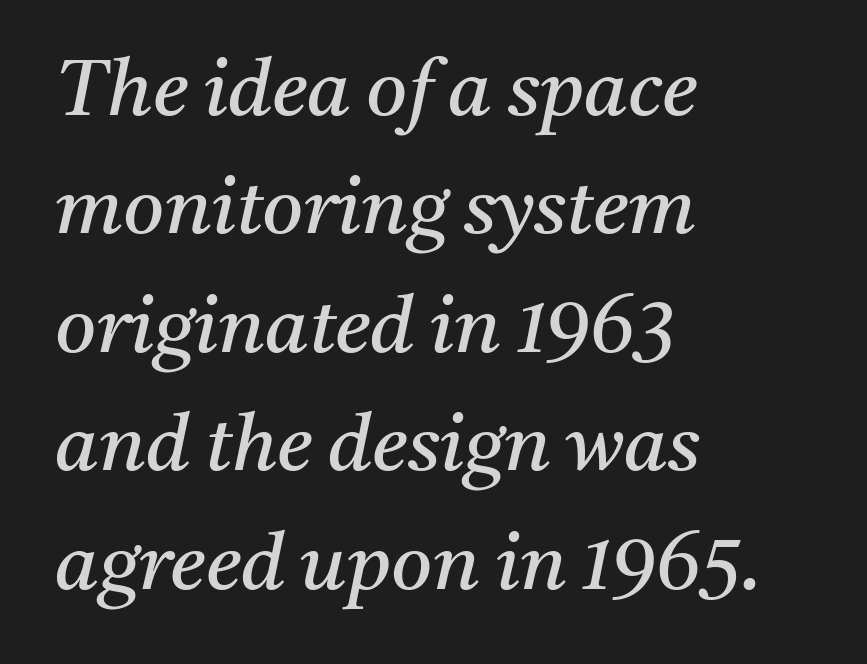
The letterforms sit at book weight or below. The paragraph has a hard left edge and a soft right edge. There's an unmistakable incline to the writing here. The zone under the glyphs is completely vacant. Classification — serif. Caption: standard tracking, unaltered.
